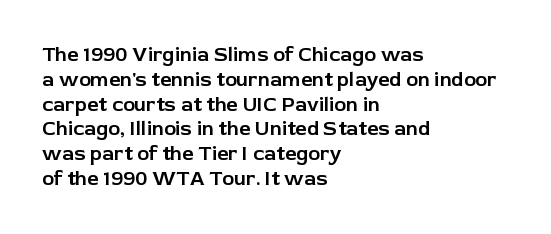
The image shows 20 px text type, upright; set left-aligned, line spacing 1.24x, normal letter spacing, not underlined.
